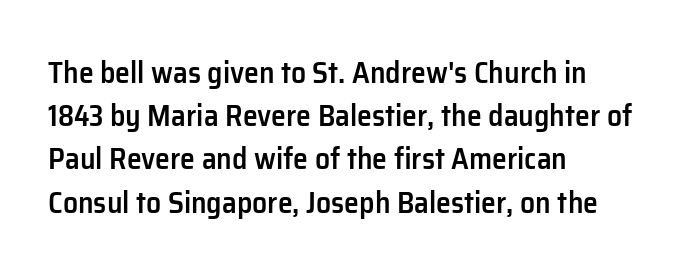
Unmarked baselines from the first word to the last. Proportional: the letters do not fall into vertical columns. Quick note: interline space is typical. The type family on display is of the sans-serif kind. The tracking reads as untouched default to a designer's eye.
